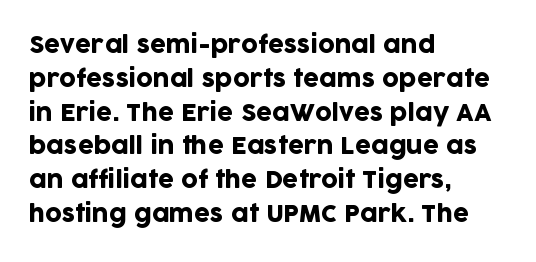
Left-aligned paragraph, ragged on the right. Compared with typical body copy, the letter spacing here is the same. A roman cut, with each character standing at attention. Baseline-to-baseline distance is the conventional proportion of letter height. The string is rendered with underlining switched off.
